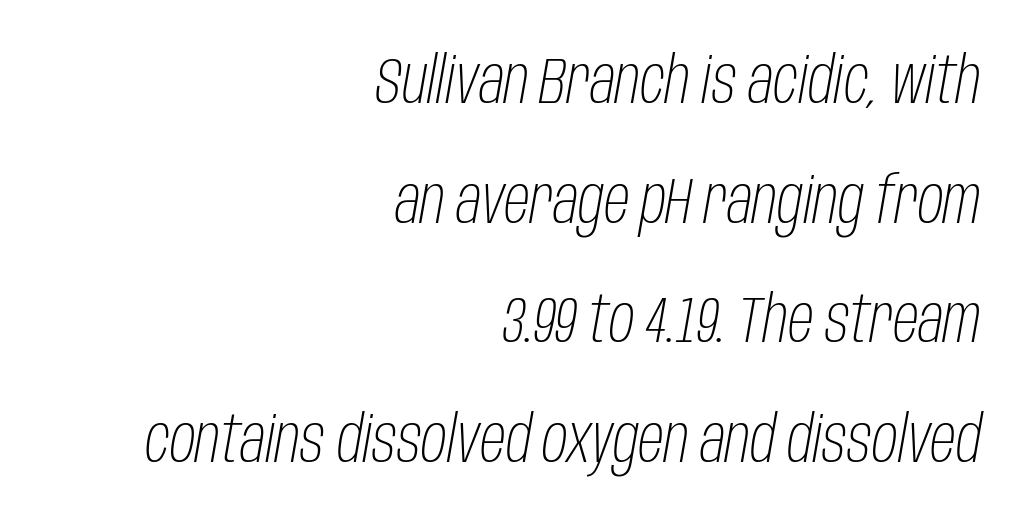
The image shows 64 px light, condensed type, italic (leaning right); set right-aligned, line spacing 1.87x, normal letter spacing, not underlined; low stroke contrast and a large x-height.
